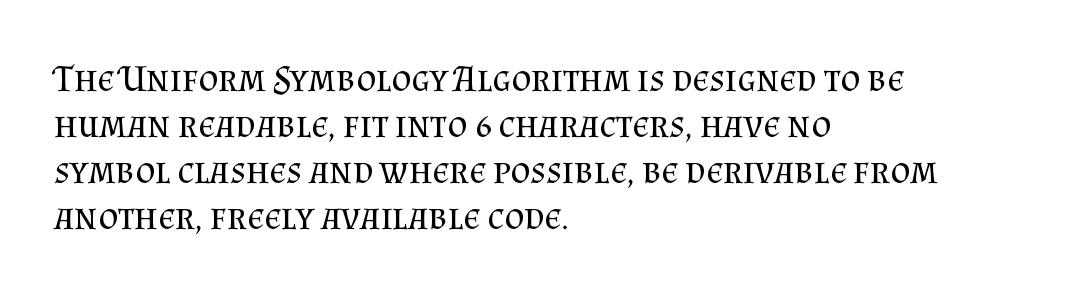
{"serif": "yes", "italic": "no", "bold": "no", "weight": "regular", "width": "normal", "stroke_contrast": "medium", "x_height": "small", "monospaced": "no", "underline": "no", "align": "left", "line_spacing_ratio": 1.21, "letter_spacing": "normal", "letter_spacing_em": 0.0, "glyph_px": 38}
